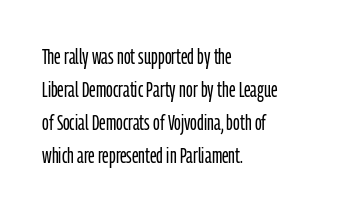
Q: Is the text bold? A: No.
Q: Is the text italic (slanted)? A: No, it is upright.
Q: Is the text underlined? A: No.
Q: How is the paragraph aligned? A: Left-aligned.
Q: Is the spacing between letters normal or unusually wide? A: Normal.
Q: Is the spacing between lines tight, normal or loose? A: Normal.
